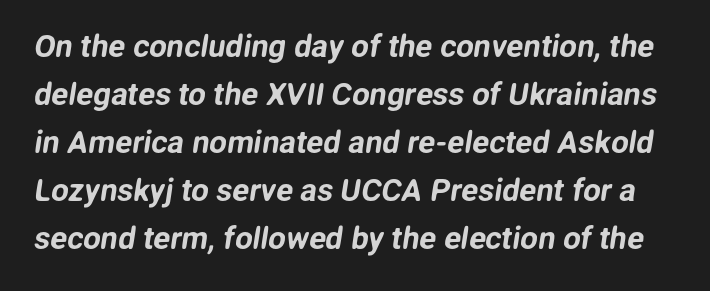
Q: Is the typeface a serif or a sans-serif typeface? A: Sans-serif.
Q: Is the text underlined? A: No.
Q: Is the spacing between letters normal or unusually wide? A: Normal.
Q: Is the spacing between lines tight, normal or loose? A: Normal.
Q: Width (condensed, normal, or wide)? A: Normal.
Q: Stroke contrast? A: Low.
Q: x-height? A: Medium.
Q: Monospaced? A: No.
